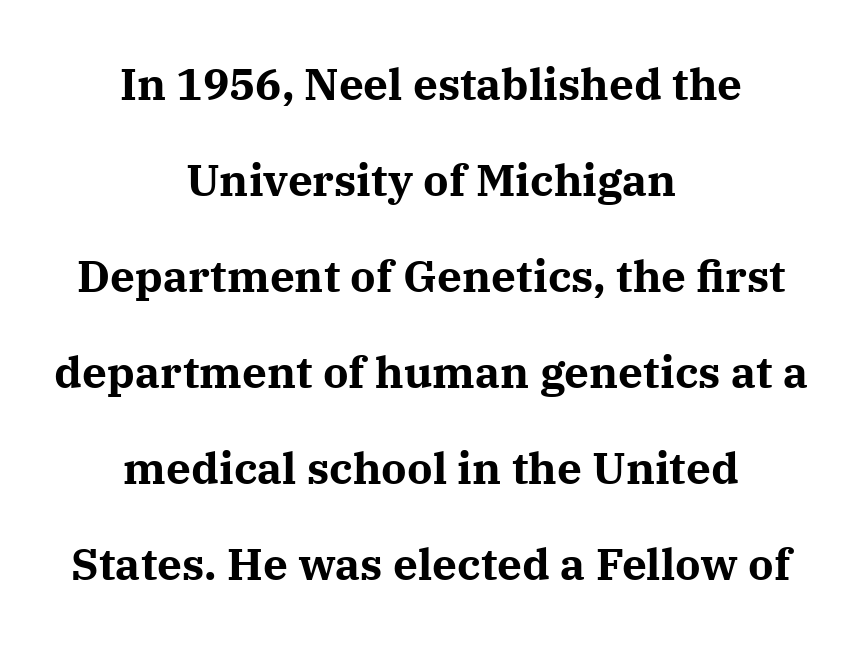
{"serif": "yes", "italic": "no", "bold": "yes", "weight": "bold", "width": "normal", "stroke_contrast": "medium", "x_height": "medium", "monospaced": "no", "underline": "no", "align": "center", "line_spacing": "loose", "line_spacing_ratio": 2.18, "letter_spacing": "normal", "letter_spacing_em": 0.0, "glyph_px": 44}
